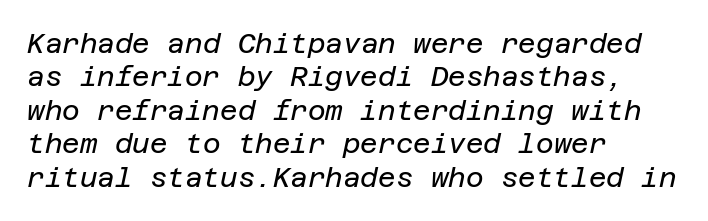
{"italic": "yes", "lean": "right", "slant_degrees": 12, "bold": "no", "underline": "no", "align": "left", "line_spacing_ratio": 1.24, "letter_spacing": "normal", "letter_spacing_em": 0.0, "glyph_px": 27}
